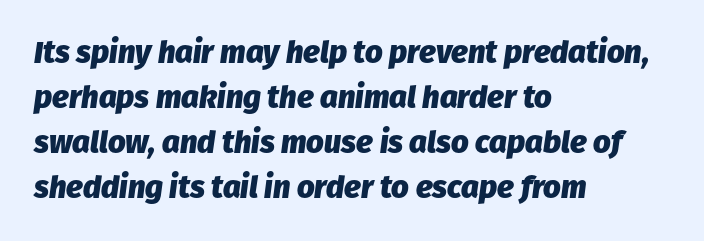
Q: Is the text bold? A: Yes.
Q: Is the text italic (slanted)? A: Yes, it leans right by about 8 degrees.
Q: Is the text underlined? A: No.
Q: How is the paragraph aligned? A: Left-aligned.
Q: Is the spacing between letters normal or unusually wide? A: Normal.
Q: Is the spacing between lines tight, normal or loose? A: Normal.
Q: Width (condensed, normal, or wide)? A: Normal.
Q: Stroke contrast? A: Low.
Q: x-height? A: Medium.
Q: Monospaced? A: No.
